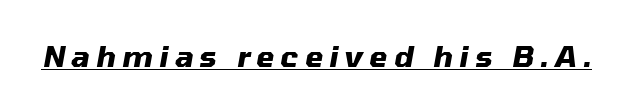
The glyphs are accompanied by a horizontal stroke just below them. You can tell it's italic because the verticals aren't actually vertical. This sample has the flowing, uneven cadence of proportional lettering. The rendering inserts visible extra space after every character.
